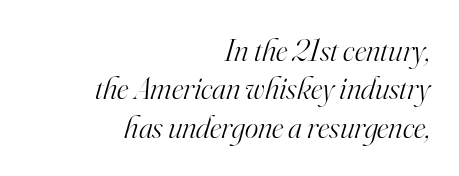
Q: Is the text bold? A: No.
Q: Is the text italic (slanted)? A: Yes, it leans right by about 16 degrees.
Q: Is the typeface a serif or a sans-serif typeface? A: Serif.
Q: Is the text underlined? A: No.
Q: How is the paragraph aligned? A: Right-aligned.
Q: Is the spacing between letters normal or unusually wide? A: Normal.
Q: Width (condensed, normal, or wide)? A: Normal.
Q: Stroke contrast? A: High.
Q: x-height? A: Small.
Q: Monospaced? A: No.
